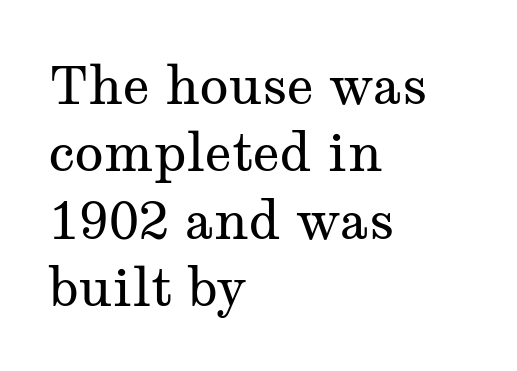
The image shows 53 px regular-weight, wide serif type, upright; set left-aligned, normal line spacing (1.27x), normal letter spacing, not underlined; medium stroke contrast and a medium x-height.
